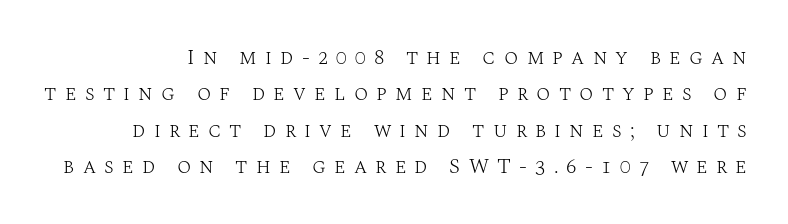
Rule under the text: the space is simply empty. The letterforms sit at book weight or below. All the whitespace from short lines collects on the left. Compared with typical body copy, the letter spacing here is much looser. You can tell it's not italic because the verticals are truly vertical.
